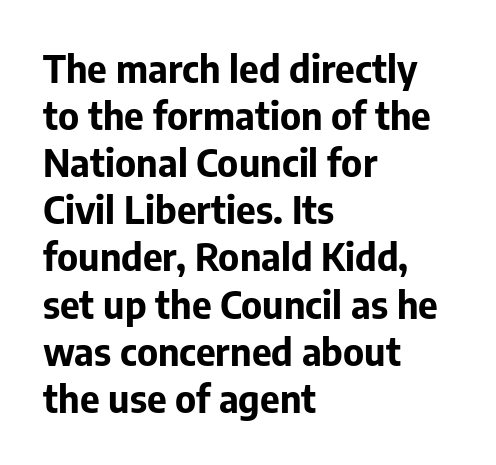
Q: Is the text bold? A: Yes.
Q: Is the text italic (slanted)? A: No, it is upright.
Q: Is the typeface a serif or a sans-serif typeface? A: Sans-serif.
Q: Is the text underlined? A: No.
Q: How is the paragraph aligned? A: Left-aligned.
Q: Is the spacing between letters normal or unusually wide? A: Normal.
Q: Width (condensed, normal, or wide)? A: Normal.
Q: Stroke contrast? A: Low.
Q: x-height? A: Medium.
Q: Monospaced? A: No.
